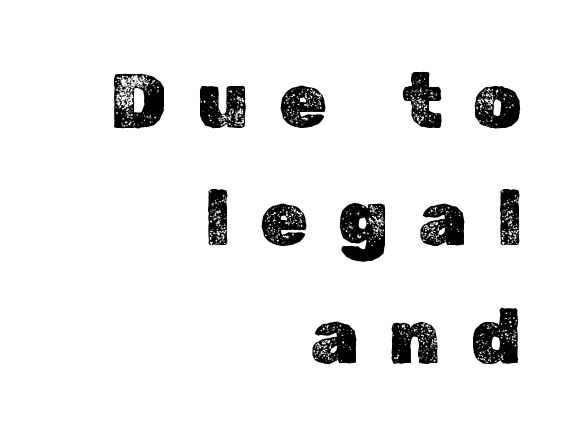
Each line ends at the same right margin while the left side varies. There is plenty of visible air inserted between adjacent glyphs. Does the leading feel generous? No, just average. Here the designer chose a conventional face with non-uniform glyph widths. Nobody drew a line under any word here. Unlike italic type, these characters show no tilt at all.
